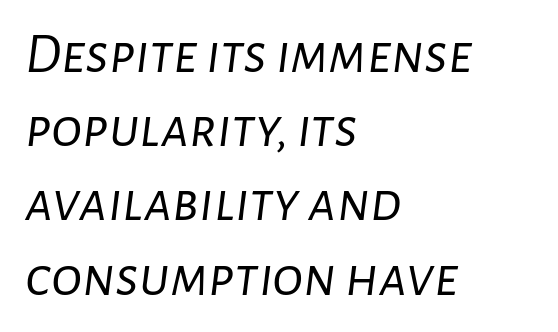
Inter-character spacing is left at the font's built-in metrics. Bare-footed words on every line. Looks like regular typesetting: each glyph gets only the width it needs. Summary of weight: not heavy and not bold. In terms of leading, this rendering sits right in the middle.
